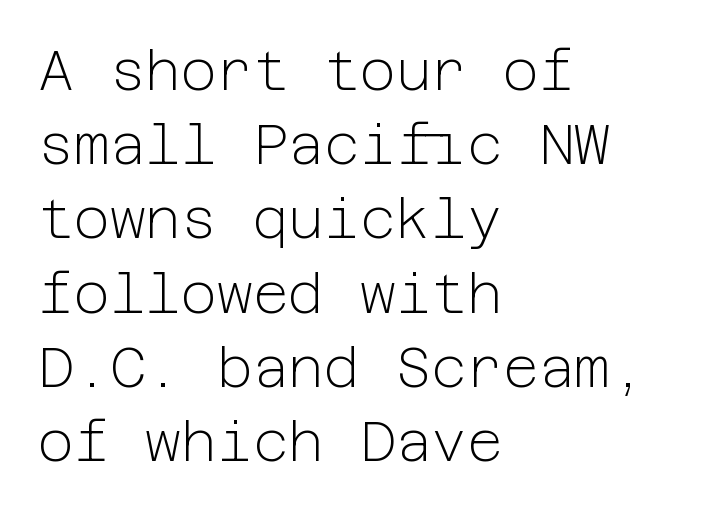
Q: Is the text bold? A: No.
Q: Is the text italic (slanted)? A: No, it is upright.
Q: Is the typeface a serif or a sans-serif typeface? A: Sans-serif.
Q: Is the text underlined? A: No.
Q: How is the paragraph aligned? A: Left-aligned.
Q: Is the spacing between letters normal or unusually wide? A: Normal.
Q: Is the spacing between lines tight, normal or loose? A: Normal.
Q: Width (condensed, normal, or wide)? A: Normal.
Q: Stroke contrast? A: Low.
Q: x-height? A: Medium.
